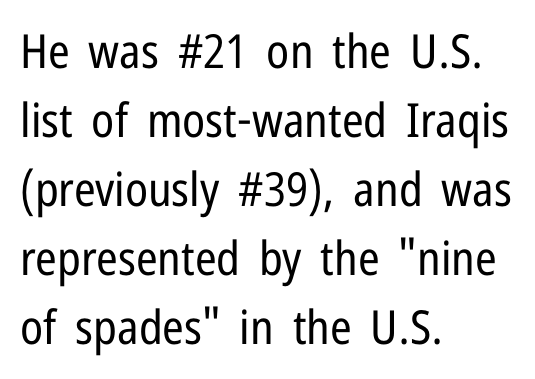
The image shows 47 px regular-weight, condensed sans-serif type, upright; set left-aligned, normal line spacing (1.47x), normal letter spacing, not underlined; low stroke contrast and a medium x-height.
